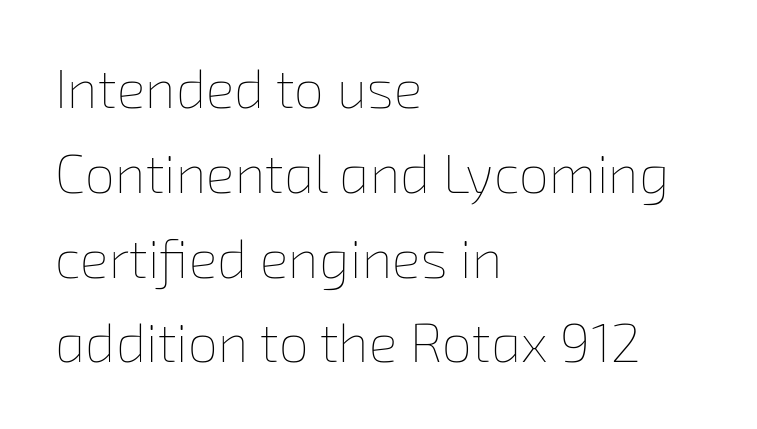
The rendering uses natural spacing where letterforms have individual widths. This is not heavy type; no bold has been used. Caption: multi-line text, flush left, ragged right. One glance says typical: line gaps are just what's usual. Descender tails drop into unmarked territory.
